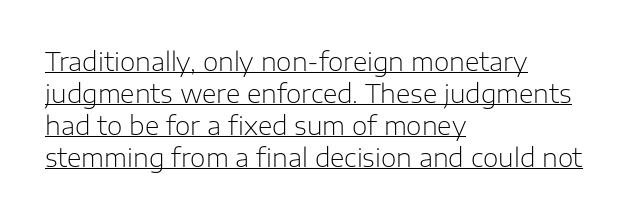
A typesetter would call this leading conventional body-copy spacing. Ordinary non-slanted type is in use. Honestly, the underline is the first thing you notice here. Ink coverage per letter is moderate at most. Left-aligned paragraph, ragged on the right.
